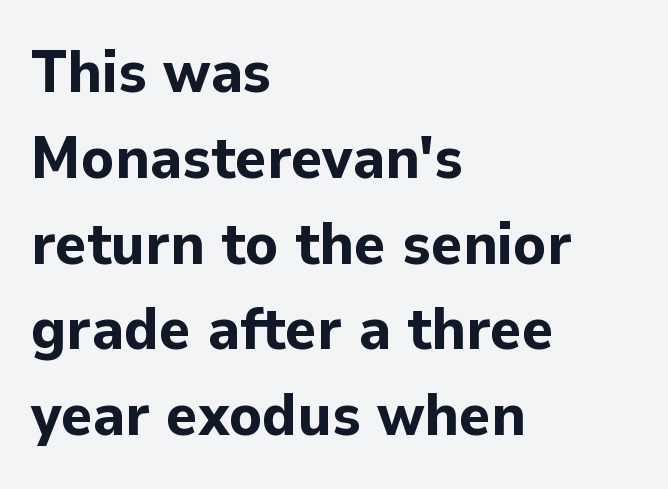
Style check: upright. How heavy is the stroke? Heavy — this is a bold. A typesetter would label this face a sans. If you measured baseline to baseline, you'd find a middling distance.
